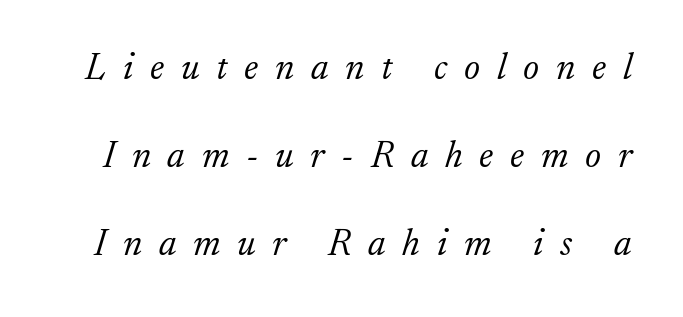
You can tell it's italic because the verticals aren't actually vertical. Letters have the restrained weight of plain body copy at most. Descender tails drop into unmarked territory. Inter-character spacing is expanded well beyond the font's built-in metrics. Each letter keeps its own natural width here, so spacing adapts to shape.
